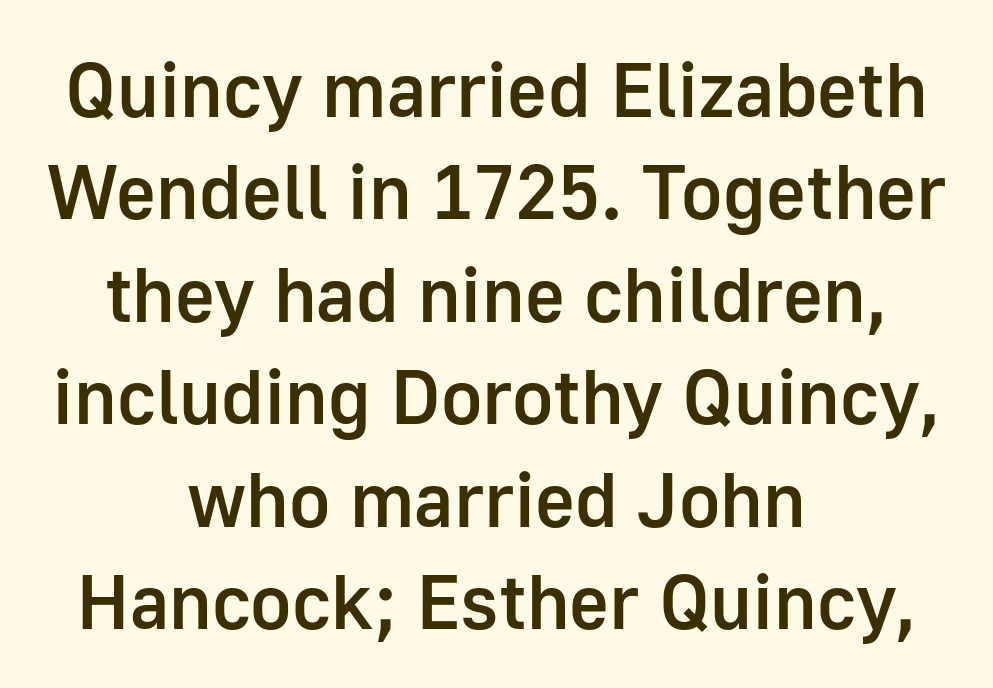
{"serif": "no", "italic": "no", "bold": "semi", "weight": "semibold", "width": "normal", "stroke_contrast": "low", "x_height": "medium", "monospaced": "no", "underline": "no", "align": "center", "line_spacing": "normal", "line_spacing_ratio": 1.33, "letter_spacing": "normal", "letter_spacing_em": 0.0, "glyph_px": 77}
